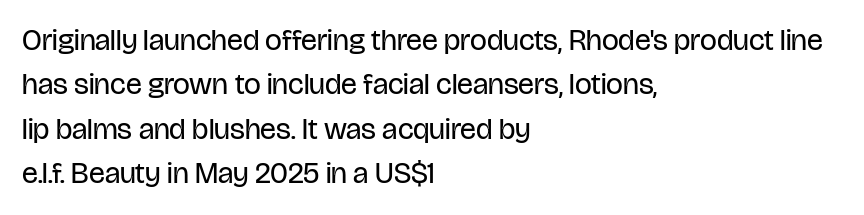
The baseline area is clear. Unlike a traditional serif, this face leaves its strokes unadorned. The lines sit at an ordinary, default distance from one another. Letter spacing: default. A light-to-regular cut is what we see here. Teacher's note: observe the even left margin — that is flush-left alignment.
